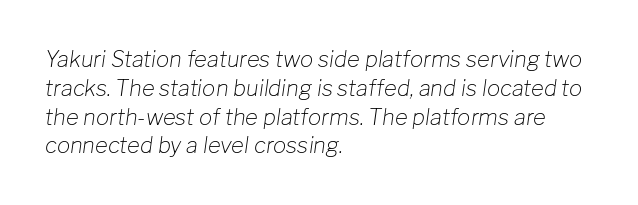
{"italic": "yes", "lean": "right", "slant_degrees": 8, "bold": "no", "underline": "no", "align": "left", "line_spacing": "normal", "line_spacing_ratio": 1.31, "letter_spacing": "normal", "letter_spacing_em": 0.0, "glyph_px": 22}
